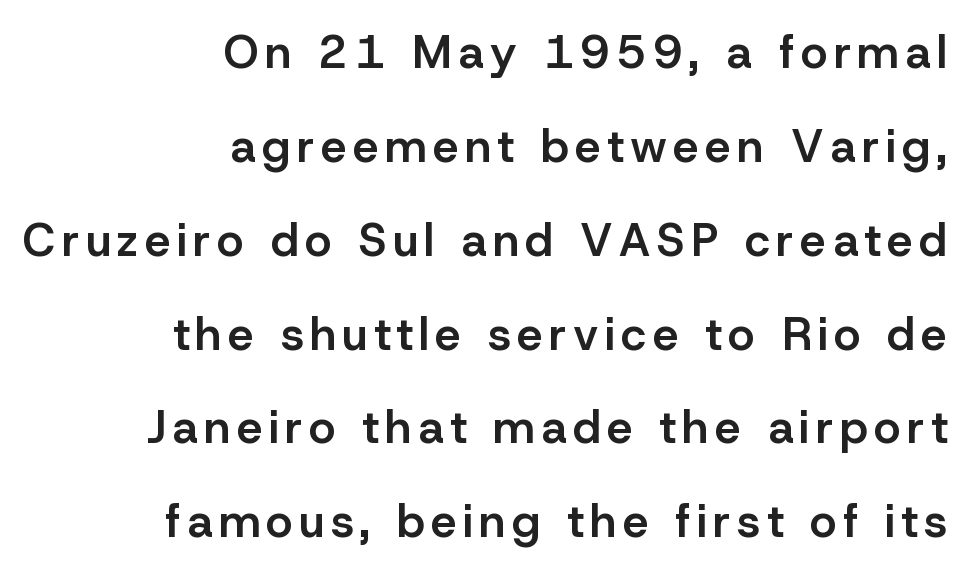
{"serif": "no", "italic": "no", "bold": "semi", "weight": "semibold", "width": "normal", "stroke_contrast": "low", "x_height": "medium", "monospaced": "no", "underline": "no", "align": "right", "line_spacing": "loose", "line_spacing_ratio": 2.04, "glyph_px": 46}
